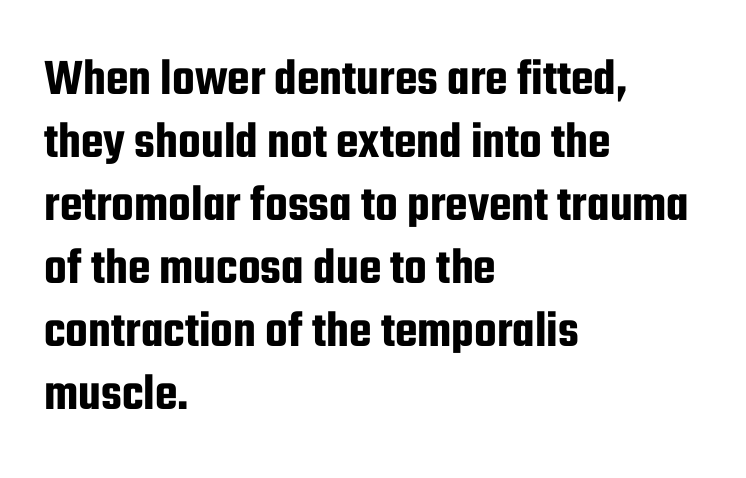
Q: Is the text italic (slanted)? A: No, it is upright.
Q: Is the typeface a serif or a sans-serif typeface? A: Sans-serif.
Q: Is the text underlined? A: No.
Q: How is the paragraph aligned? A: Left-aligned.
Q: Is the spacing between letters normal or unusually wide? A: Normal.
Q: Width (condensed, normal, or wide)? A: Condensed.
Q: Stroke contrast? A: Low.
Q: x-height? A: Medium.
Q: Monospaced? A: No.
